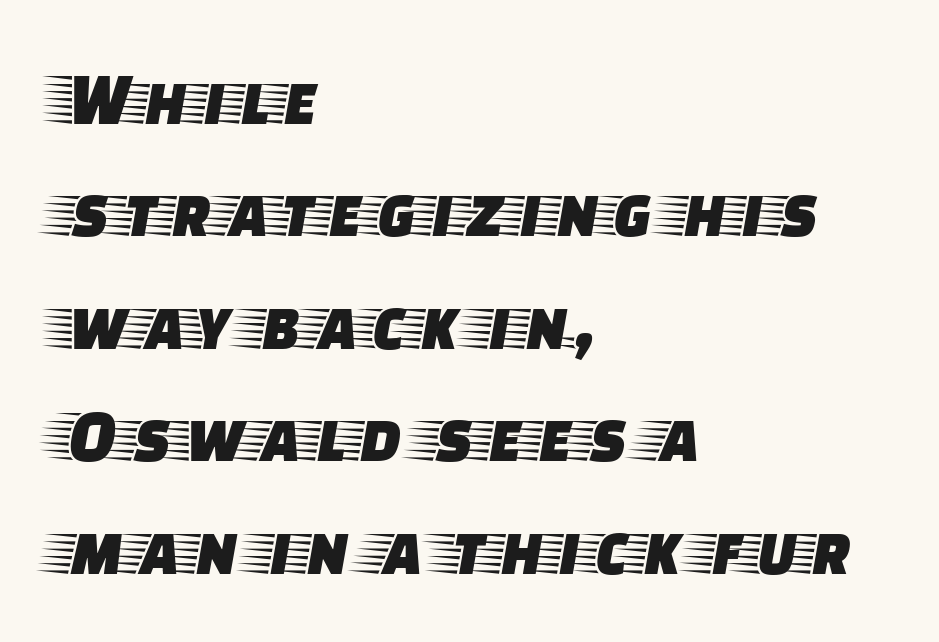
The image shows 76 px wide serif type; set left-aligned, normal line spacing (1.48x), normal letter spacing, not underlined; low stroke contrast and a large x-height.
